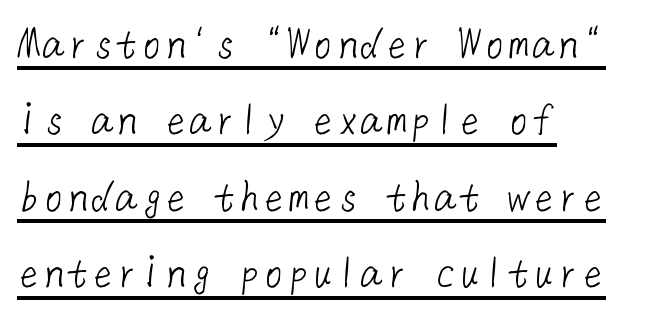
Typographically, this falls in the sans-serif category. Summary of weight: not heavy and not bold. Glance below the letters and you will spot a drawn line. Regular leading. The typesetter chose a ragged-right arrangement here.
